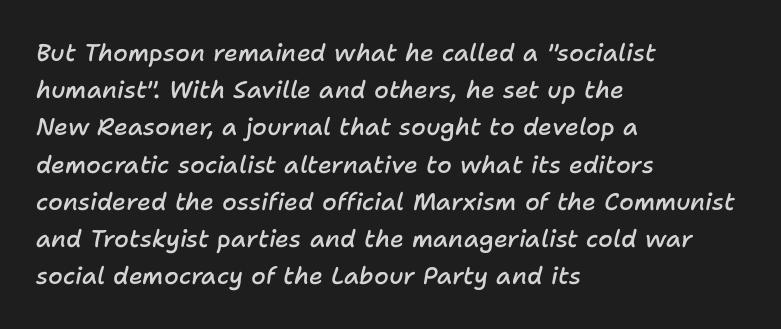
{"italic": "yes", "lean": "right", "slant_degrees": 11, "bold": "semi", "underline": "no", "align": "left", "line_spacing": "normal", "line_spacing_ratio": 1.55, "letter_spacing": "normal", "letter_spacing_em": 0.0, "glyph_px": 24}
